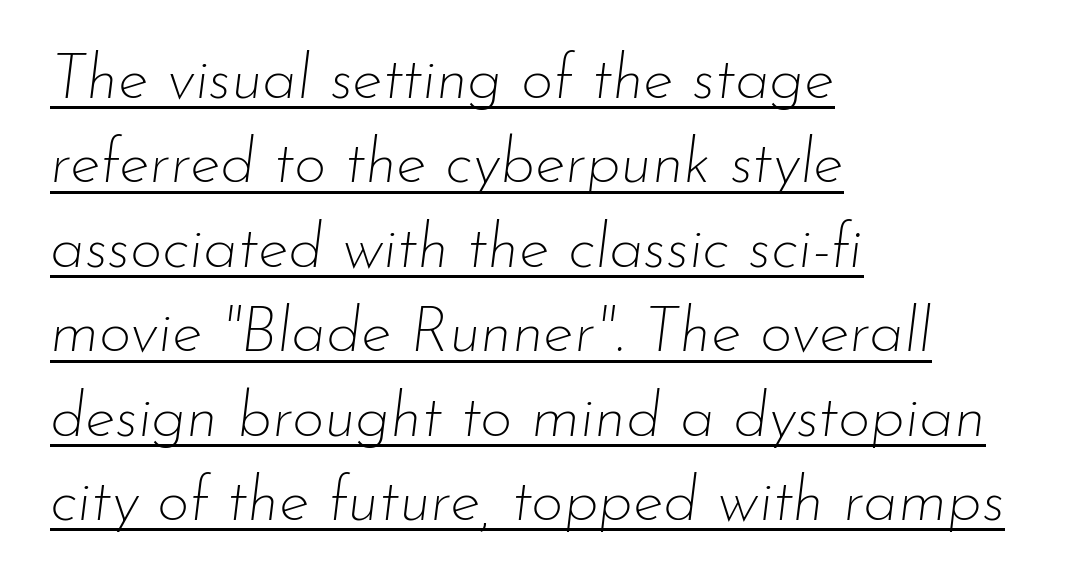
Q: Is the text bold? A: No.
Q: Is the text italic (slanted)? A: Yes, it leans right by about 7 degrees.
Q: Is the text underlined? A: Yes.
Q: How is the paragraph aligned? A: Left-aligned.
Q: Is the spacing between letters normal or unusually wide? A: Normal.
Q: Is the spacing between lines tight, normal or loose? A: Normal.
Q: Width (condensed, normal, or wide)? A: Normal.
Q: Stroke contrast? A: Low.
Q: x-height? A: Small.
Q: Monospaced? A: No.
